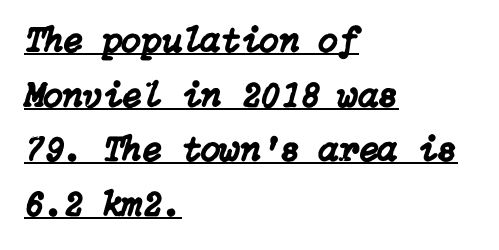
The image shows 36 px text type, italic (leaning right); set left-aligned, normal line spacing (1.52x), normal letter spacing, underlined; low stroke contrast and a medium x-height.
